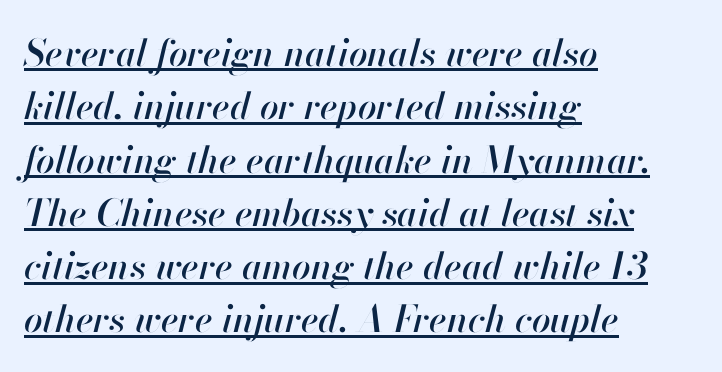
Q: Is the text italic (slanted)? A: Yes, it leans right by about 13 degrees.
Q: Is the text underlined? A: Yes.
Q: How is the paragraph aligned? A: Left-aligned.
Q: Is the spacing between letters normal or unusually wide? A: Normal.
Q: Is the spacing between lines tight, normal or loose? A: Normal.
Q: Width (condensed, normal, or wide)? A: Normal.
Q: Stroke contrast? A: High.
Q: x-height? A: Small.
Q: Monospaced? A: No.
